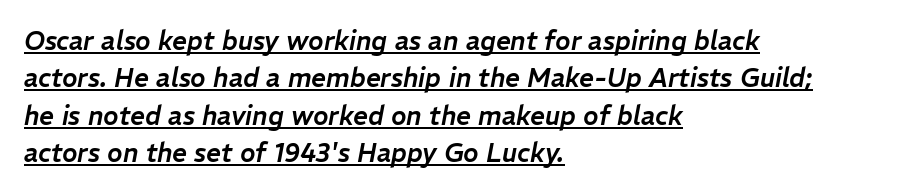
Q: Is the text italic (slanted)? A: Yes, it leans right by about 11 degrees.
Q: Is the text underlined? A: Yes.
Q: How is the paragraph aligned? A: Left-aligned.
Q: Is the spacing between letters normal or unusually wide? A: Normal.
Q: Is the spacing between lines tight, normal or loose? A: Normal.
